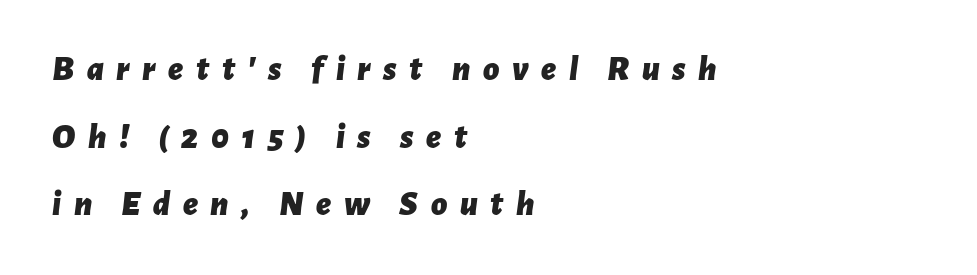
{"italic": "yes", "lean": "right", "slant_degrees": 7, "bold": "yes", "weight": "bold", "width": "normal", "stroke_contrast": "low", "x_height": "medium", "monospaced": "no", "underline": "no", "align": "left", "line_spacing": "loose", "line_spacing_ratio": 1.93, "letter_spacing": "wide", "letter_spacing_em": 0.36, "glyph_px": 35}
